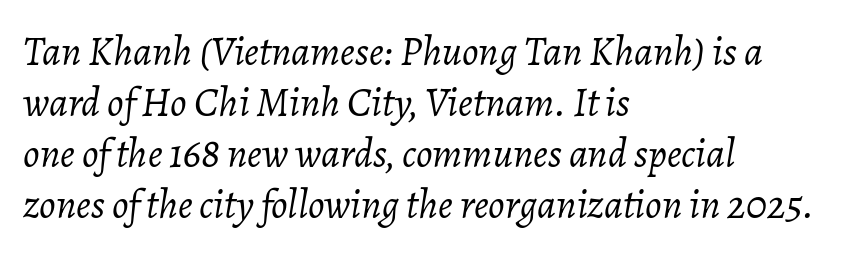
{"italic": "yes", "lean": "right", "slant_degrees": 7, "bold": "no", "weight": "light", "width": "normal", "stroke_contrast": "low", "x_height": "medium", "monospaced": "no", "underline": "no", "align": "left", "line_spacing_ratio": 1.24, "letter_spacing": "normal", "letter_spacing_em": 0.0, "glyph_px": 41}
